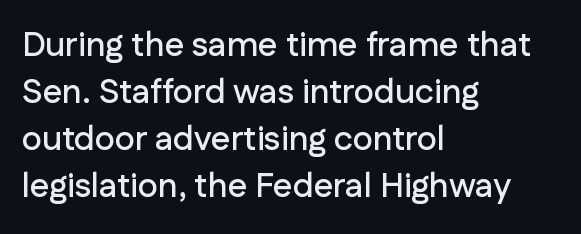
Q: Is the text italic (slanted)? A: No, it is upright.
Q: Is the typeface a serif or a sans-serif typeface? A: Sans-serif.
Q: Is the text underlined? A: No.
Q: How is the paragraph aligned? A: Left-aligned.
Q: Is the spacing between letters normal or unusually wide? A: Normal.
Q: Is the spacing between lines tight, normal or loose? A: Normal.
Q: Width (condensed, normal, or wide)? A: Normal.
Q: Stroke contrast? A: Low.
Q: x-height? A: Medium.
Q: Monospaced? A: No.
